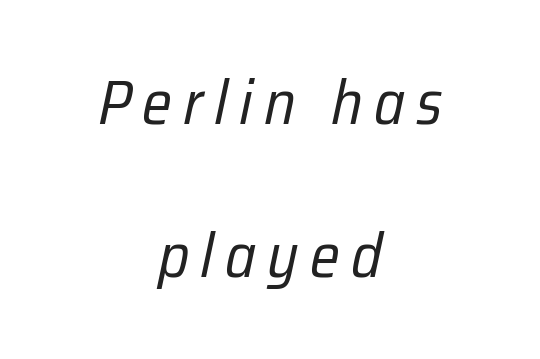
The area under the type is left untouched. Character widths vary here, with narrow letters taking less room than wide ones. Honestly, the rows look like they've been pulled way apart. On a weight scale, this lands at 450 or below. This rendering uses center alignment, leaving both contours irregular but symmetric. The text carries the slant typical of an italic or oblique font.
